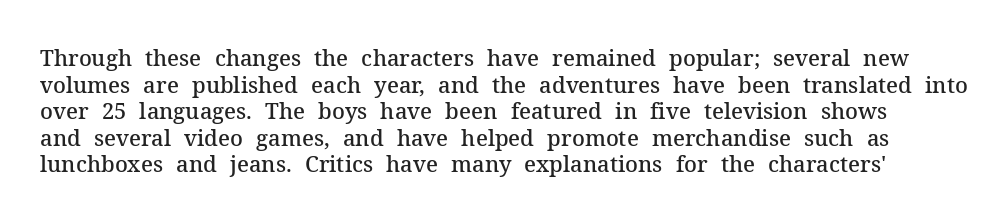
{"italic": "no", "bold": "semi", "underline": "no", "line_spacing_ratio": 1.21, "letter_spacing": "normal", "letter_spacing_em": 0.0, "glyph_px": 22}
